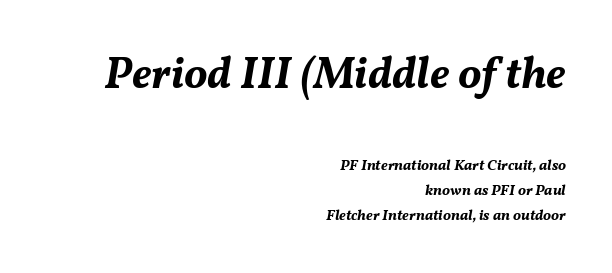
Regarding leading, the lines here are spaced in the standard way. Would a proofreader flag this as italicized? Yes. Any mark beneath the type? The region is blank. Line endings align vertically; line beginnings do not. Is the letter spacing exaggerated? No — it looks like the ordinary default.
